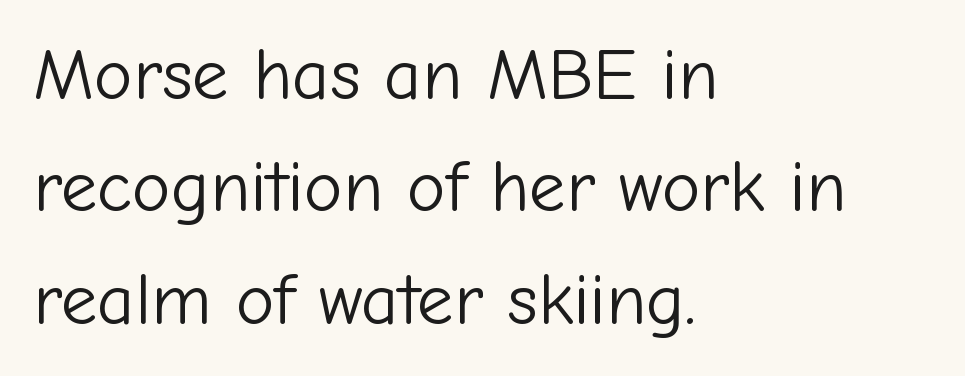
The specimen omits any rule beneath the text block's lines. Grotesque or geometric, the face here clearly has no serifs. Weight: in the light-to-regular range. Notice how descenders clear the ascenders below comfortably — that's standard leading. Horizontally, the lines are justified to the leading edge only.
